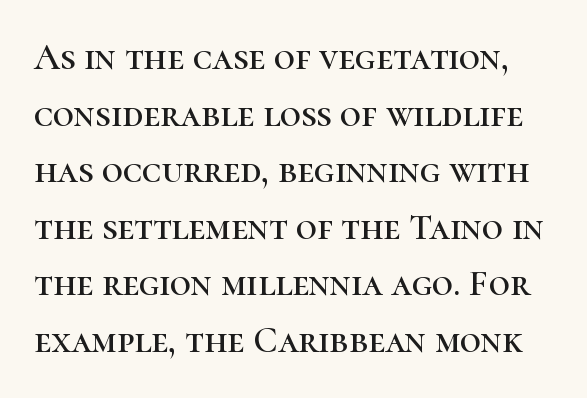
The image shows 37 px serif type, upright; set normal line spacing (1.53x), normal letter spacing, not underlined; high stroke contrast and a medium x-height.
